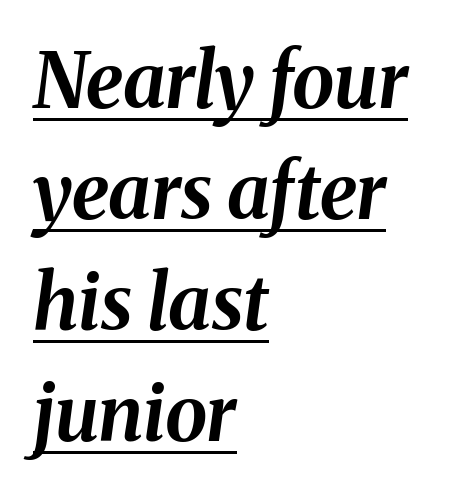
Does extra space separate the letters? No, they use regular spacing. Casual observation: everything's shoved over to the left. The face used here has a pronounced slope to its letters. Looks like someone drew a line under every word here. The passage shown is typed in a proportional face where columns would drift. Regular leading.
